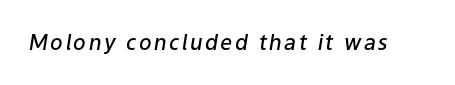
{"italic": "yes", "lean": "right", "slant_degrees": 9, "bold": "semi", "underline": "no", "glyph_px": 21}
